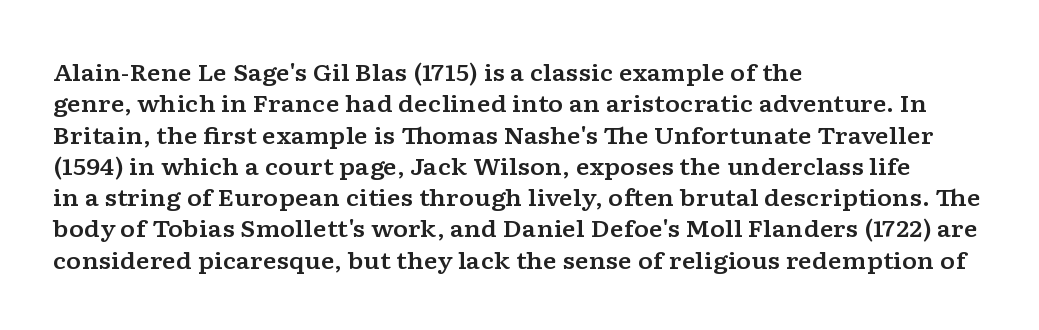
The image shows 23 px text type, upright; set left-aligned, normal line spacing (1.36x), normal letter spacing, not underlined.
